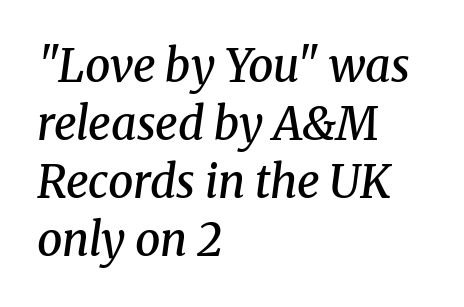
Q: Is the text bold? A: Semi-bold.
Q: Is the text italic (slanted)? A: Yes, it leans right by about 8 degrees.
Q: Is the typeface a serif or a sans-serif typeface? A: Serif.
Q: Is the text underlined? A: No.
Q: How is the paragraph aligned? A: Left-aligned.
Q: Is the spacing between letters normal or unusually wide? A: Normal.
Q: Is the spacing between lines tight, normal or loose? A: Normal.
Q: Width (condensed, normal, or wide)? A: Normal.
Q: Stroke contrast? A: Medium.
Q: x-height? A: Medium.
Q: Monospaced? A: No.
